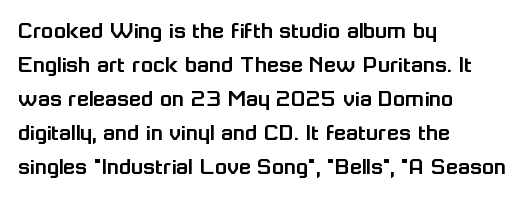
These lines were composed using upright roman letters. Line beginnings align vertically; line endings do not. Quick note: underline off. Nobody touched the tracking dial on this one. Leading matches the norm, producing a regular column.
